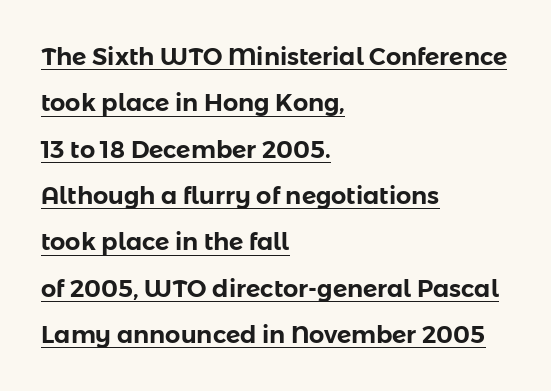
Q: Is the text italic (slanted)? A: No, it is upright.
Q: Is the text underlined? A: Yes.
Q: How is the paragraph aligned? A: Left-aligned.
Q: Is the spacing between letters normal or unusually wide? A: Normal.
Q: Is the spacing between lines tight, normal or loose? A: Loose.
